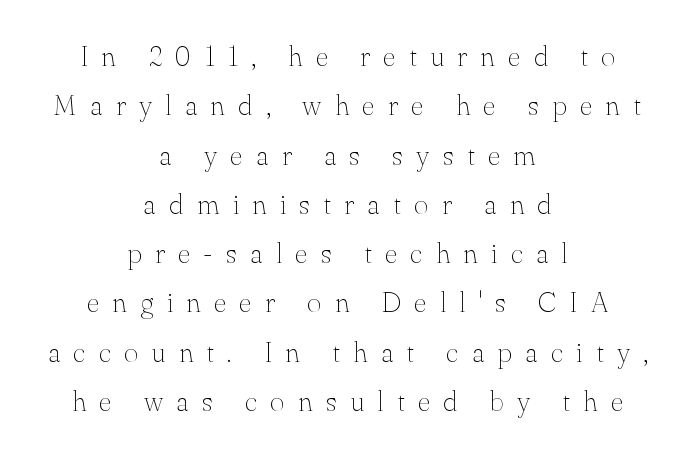
The image shows 28 px thin serif type, upright; set centered, line spacing 1.76x, unusually wide letter spacing (+0.47 em), not underlined; medium stroke contrast and a small x-height.
